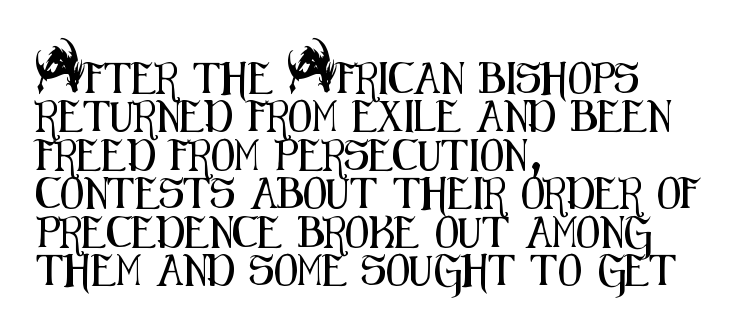
The compositor pushed each line to the left boundary. Glyph-to-glyph distance matches everyday printed text. The rendering shows plain stroke endings on the letterforms — a sans-serif design. Rule under the text: the space is simply empty.
